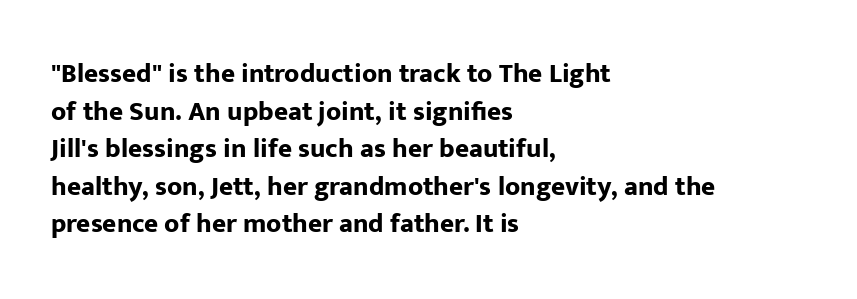
The image shows 27 px bold type, upright; set left-aligned, normal line spacing (1.39x), normal letter spacing, not underlined.
